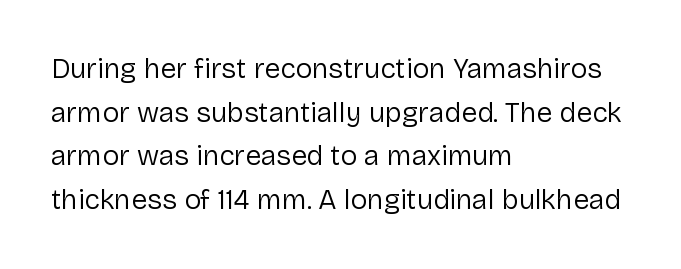
The horizontal fit of the characters is conventional and even. Is the block centered? No — it sits flush against the left margin. Do the letters lean? They stand straight. Honestly, the row spacing looks completely unremarkable. Just letters on the line, the space beneath them empty. These glyphs show unthickened strokes, regular width or finer.
